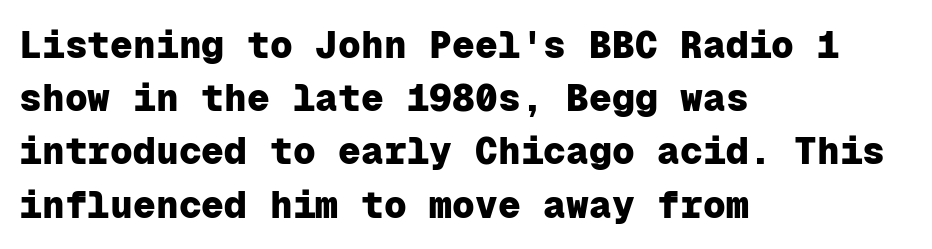
Line starts are locked; line ends wander. A typesetter would call this zero additional tracking. Is there much room between lines? A standard amount, neither cramped nor airy. Spacing verdict: monospaced, one width for all characters. A sans-serif font was chosen for this passage. The baseline area is clear.
